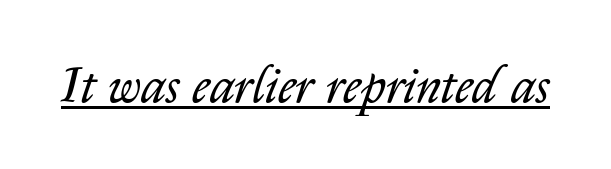
Is the type heavy? It reads as light-to-regular instead. The rendering uses natural spacing where letterforms have individual widths. A typographer would call this underscored text. This is oblique type, the kind used for emphasis or titles.
